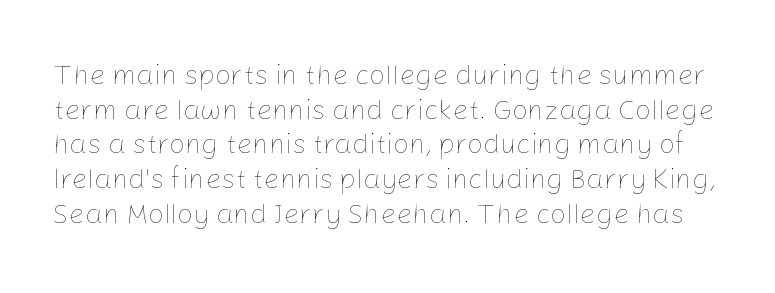
Q: Is the text bold? A: No.
Q: Is the text italic (slanted)? A: No, it is upright.
Q: Is the text underlined? A: No.
Q: Is the spacing between letters normal or unusually wide? A: Normal.
Q: Width (condensed, normal, or wide)? A: Normal.
Q: Stroke contrast? A: Low.
Q: x-height? A: Medium.
Q: Monospaced? A: No.
